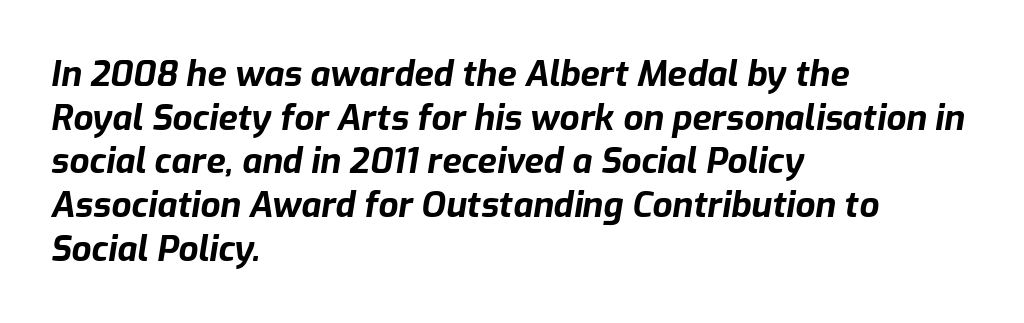
{"italic": "yes", "lean": "right", "slant_degrees": 9, "bold": "yes", "weight": "bold", "width": "normal", "stroke_contrast": "low", "x_height": "medium", "monospaced": "no", "underline": "no", "align": "left", "line_spacing": "normal", "line_spacing_ratio": 1.25, "letter_spacing": "normal", "letter_spacing_em": 0.0, "glyph_px": 35}
